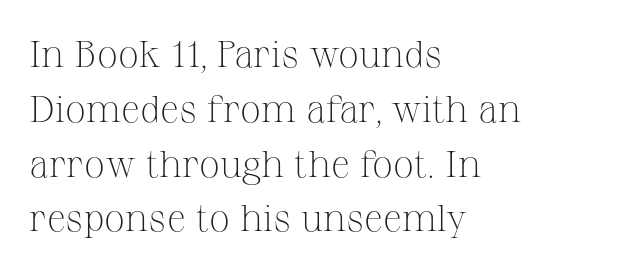
Here the designer chose a conventional face with non-uniform glyph widths. The type sits square on the baseline with zero lean. Check under the words: just untouched page. A serif font was chosen for this passage. Stems here are at most as thick as an everyday book face. How would I describe the line gaps? Plain and ordinary.
